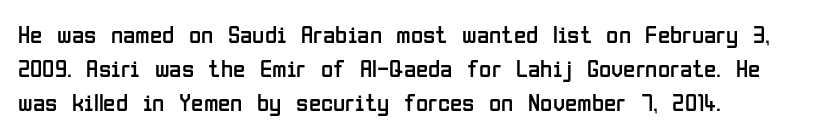
The image shows 25 px text type, upright; set left-aligned, normal line spacing (1.37x), normal letter spacing, not underlined.
